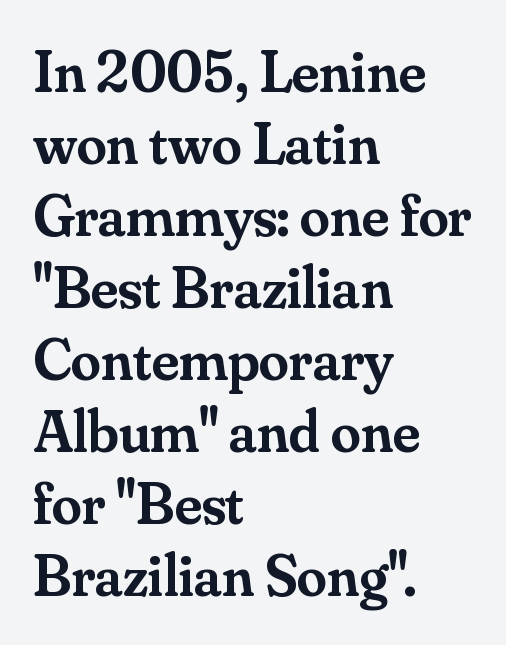
Q: Is the text bold? A: Semi-bold.
Q: Is the text italic (slanted)? A: No, it is upright.
Q: Is the typeface a serif or a sans-serif typeface? A: Serif.
Q: Is the text underlined? A: No.
Q: How is the paragraph aligned? A: Left-aligned.
Q: Is the spacing between letters normal or unusually wide? A: Normal.
Q: Width (condensed, normal, or wide)? A: Normal.
Q: Stroke contrast? A: Medium.
Q: x-height? A: Small.
Q: Monospaced? A: No.
